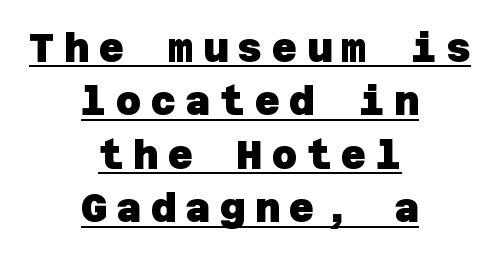
The image shows 39 px heavy sans-serif type; set centered, normal line spacing (1.37x), unusually wide letter spacing (+0.24 em), underlined; low stroke contrast and a large x-height.
